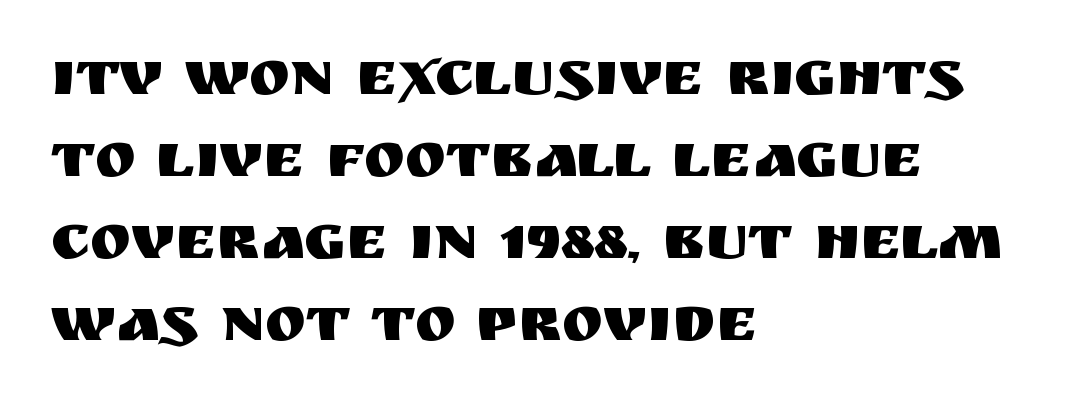
Q: Is the text italic (slanted)? A: No, it is upright.
Q: Is the typeface a serif or a sans-serif typeface? A: Sans-serif.
Q: Is the text underlined? A: No.
Q: How is the paragraph aligned? A: Left-aligned.
Q: Is the spacing between letters normal or unusually wide? A: Normal.
Q: Is the spacing between lines tight, normal or loose? A: Normal.
Q: Width (condensed, normal, or wide)? A: Normal.
Q: Stroke contrast? A: Medium.
Q: x-height? A: Large.
Q: Monospaced? A: No.
